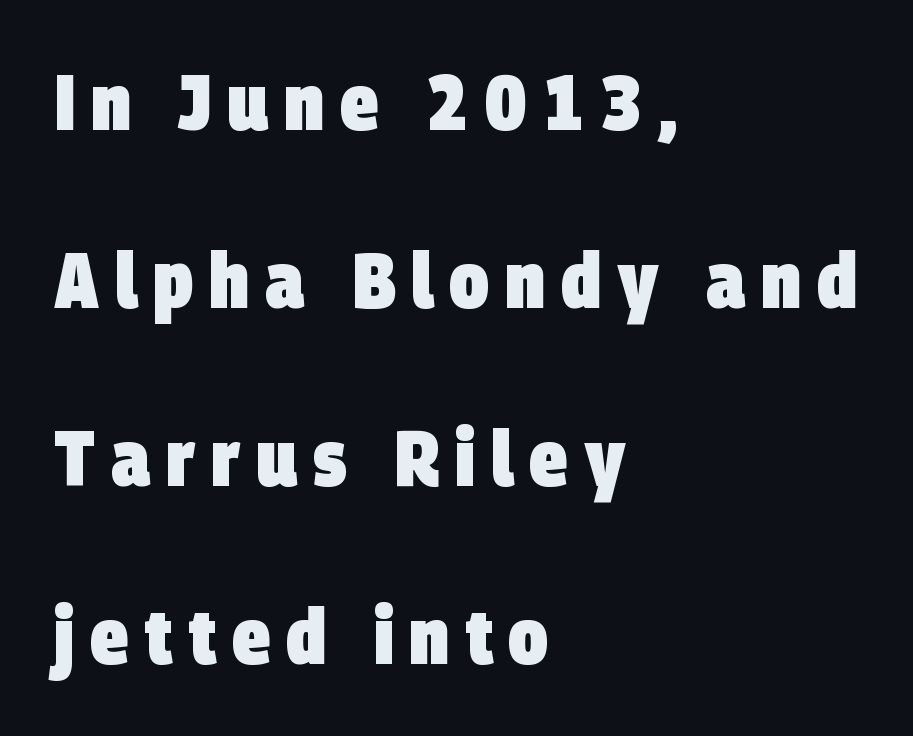
Varying glyph widths throughout — classic text-font behaviour. A clean baseline with only descenders dipping below it. The face used here is a sans, in the tradition of grotesques and geometrics. You could fit nearly another row in the gap between these rows.
